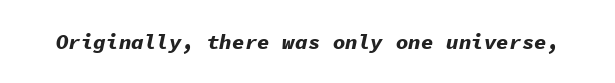
{"italic": "yes", "lean": "right", "slant_degrees": 11, "bold": "yes", "underline": "no", "letter_spacing": "normal", "letter_spacing_em": 0.0, "glyph_px": 21}
